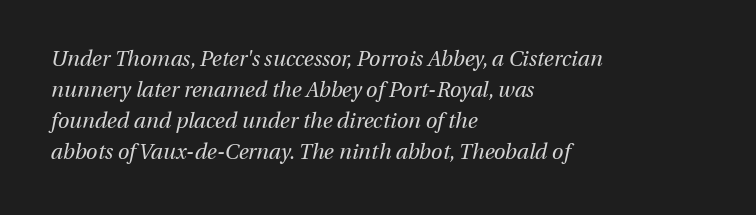
Any mark beneath the type? The region is blank. Typeset ragged right — the left edge is the straight one. Stroke mass is kept to a normal reading level or below. Observe the lean: these are italic letterforms. Is there much room between lines? A standard amount, neither cramped nor airy.
